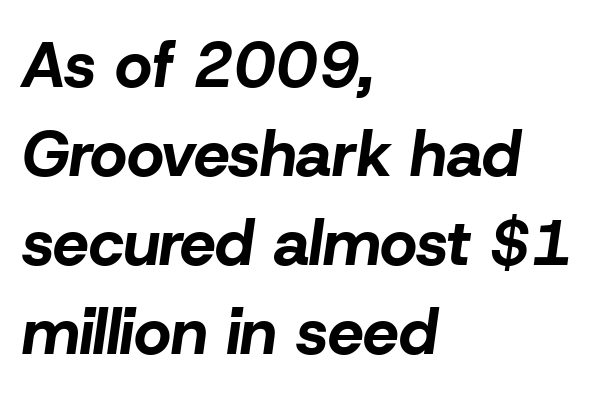
One glance says typical: line gaps are just what's usual. Bold? Absolutely — the strokes are thick and heavy. The strip under each line holds only bare page. Do the characters align in a grid? No, the font is proportional.
